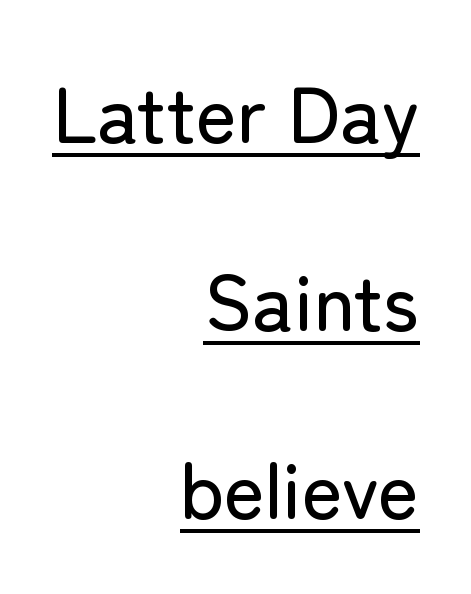
{"serif": "no", "italic": "no", "width": "normal", "stroke_contrast": "low", "x_height": "medium", "monospaced": "no", "underline": "yes", "align": "right", "line_spacing": "loose", "line_spacing_ratio": 2.41, "letter_spacing": "normal", "letter_spacing_em": 0.0, "glyph_px": 78}
